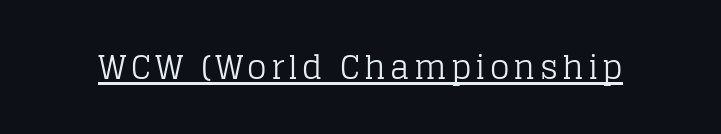
Q: Is the text bold? A: No.
Q: Is the text italic (slanted)? A: No, it is upright.
Q: Is the typeface a serif or a sans-serif typeface? A: Serif.
Q: Is the text underlined? A: Yes.
Q: Width (condensed, normal, or wide)? A: Normal.
Q: Stroke contrast? A: Low.
Q: x-height? A: Large.
Q: Monospaced? A: No.
